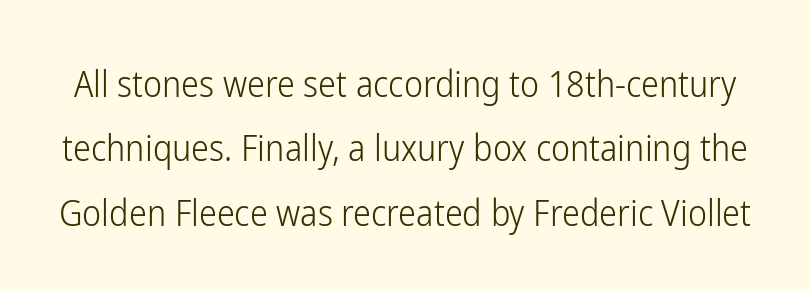
The image shows 36 px light, condensed sans-serif type, upright; set line spacing 1.79x, normal letter spacing, not underlined; low stroke contrast and a medium x-height.
